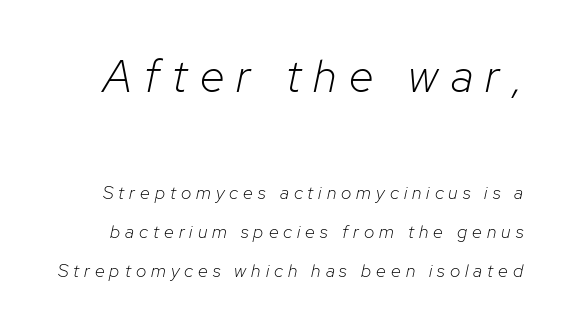
The image shows 45 px light type, italic (leaning right); set loose line spacing (2.17x), unusually wide letter spacing (+0.28 em), not underlined; the first (top) block is 2.5x larger; low stroke contrast and a medium x-height.
